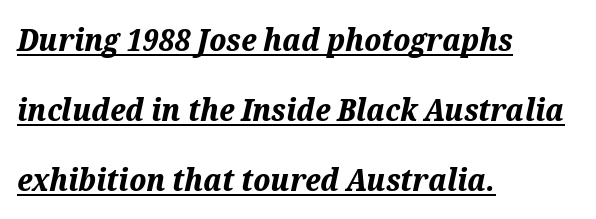
Q: Is the text bold? A: Yes.
Q: Is the text italic (slanted)? A: Yes, it leans right by about 12 degrees.
Q: Is the text underlined? A: Yes.
Q: How is the paragraph aligned? A: Left-aligned.
Q: Is the spacing between letters normal or unusually wide? A: Normal.
Q: Is the spacing between lines tight, normal or loose? A: Loose.
Q: Width (condensed, normal, or wide)? A: Normal.
Q: Stroke contrast? A: Medium.
Q: x-height? A: Medium.
Q: Monospaced? A: No.
